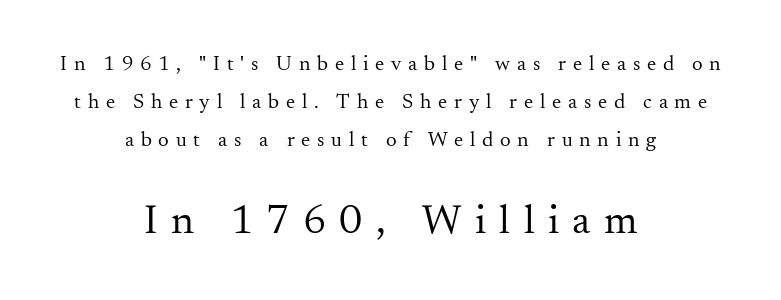
{"serif": "yes", "italic": "no", "bold": "no", "weight": "regular", "width": "normal", "stroke_contrast": "medium", "x_height": "small", "monospaced": "no", "underline": "no", "align": "center", "line_spacing_ratio": 1.82, "letter_spacing": "wide", "letter_spacing_em": 0.32, "larger_block": "second", "size_ratio": 2.0, "glyph_px": 42}
